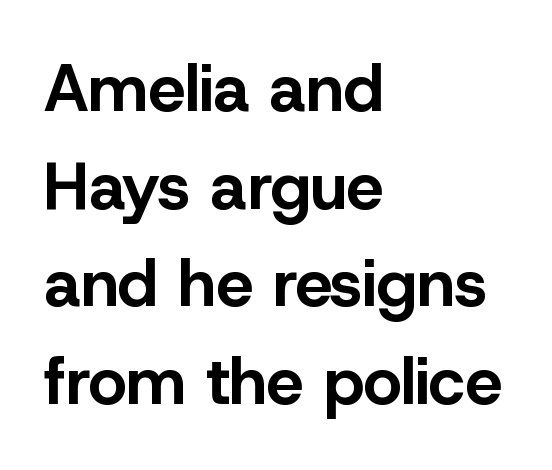
The image shows 66 px bold sans-serif type, upright; set left-aligned, normal line spacing (1.48x), normal letter spacing, not underlined; low stroke contrast and a medium x-height.
